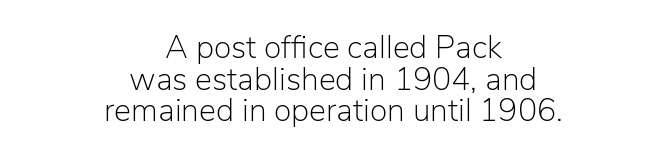
The image shows 32 px light sans-serif type, upright; set centered, tight line spacing (0.99x), normal letter spacing, not underlined; low stroke contrast and a medium x-height.
